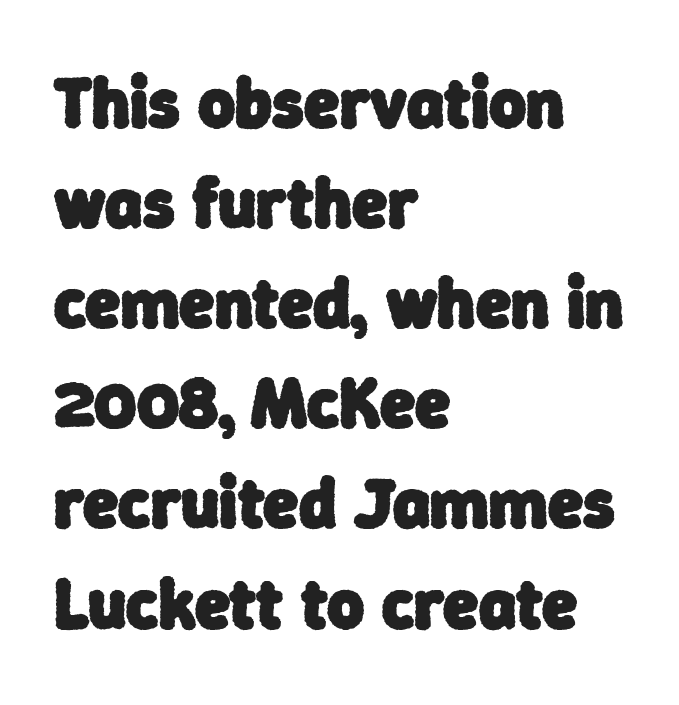
The image shows 71 px heavy sans-serif type; set left-aligned, normal line spacing (1.41x), normal letter spacing, not underlined; low stroke contrast and a medium x-height.
